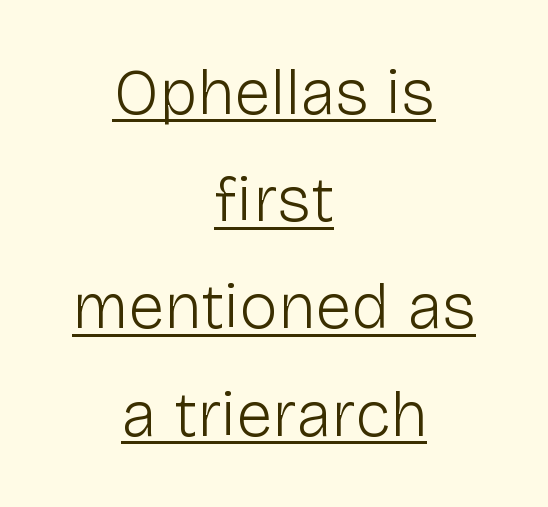
The image shows 65 px light sans-serif type, upright; set centered, normal line spacing (1.65x), normal letter spacing, underlined; low stroke contrast and a medium x-height.
